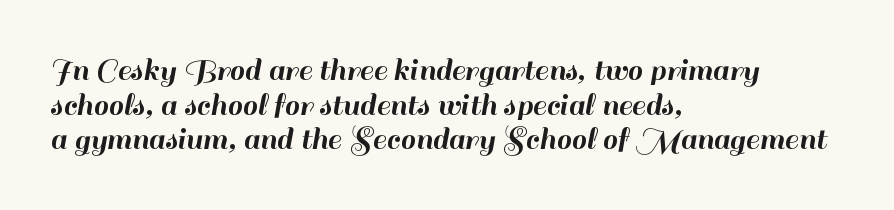
{"serif": "no", "width": "normal", "stroke_contrast": "high", "x_height": "small", "monospaced": "no", "underline": "no", "align": "left", "line_spacing": "tight", "line_spacing_ratio": 1.02, "letter_spacing": "normal", "letter_spacing_em": 0.0, "glyph_px": 34}
